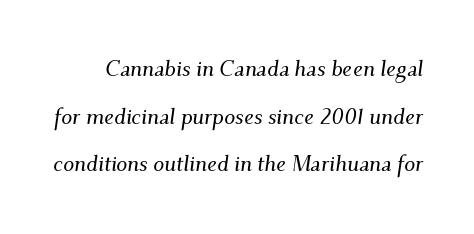
The specimen reads as italic at a glance. Descenders are the only things crossing below the line. Whoever set this chose breathing room over compactness in the vertical rhythm. Caption: standard tracking, unaltered.
